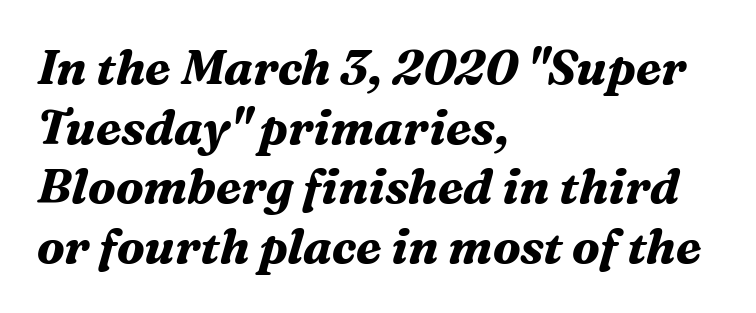
The image shows 48 px bold serif type, italic (leaning right); set left-aligned, line spacing 1.24x, normal letter spacing, not underlined; medium stroke contrast and a medium x-height.
